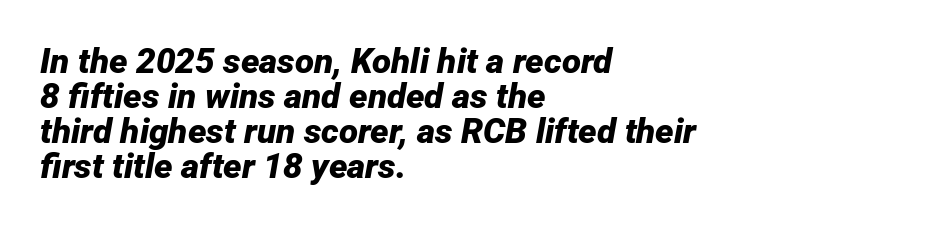
Q: Is the text bold? A: Yes.
Q: Is the text italic (slanted)? A: Yes, it leans right by about 12 degrees.
Q: Is the text underlined? A: No.
Q: How is the paragraph aligned? A: Left-aligned.
Q: Is the spacing between letters normal or unusually wide? A: Normal.
Q: Is the spacing between lines tight, normal or loose? A: Tight.
Q: Width (condensed, normal, or wide)? A: Normal.
Q: Stroke contrast? A: Low.
Q: x-height? A: Medium.
Q: Monospaced? A: No.
